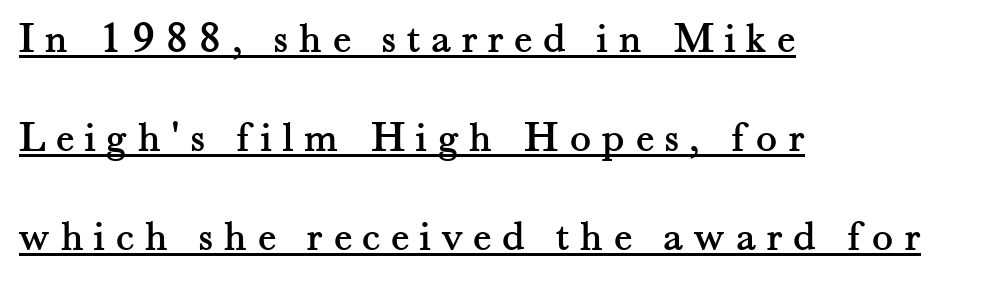
{"serif": "yes", "italic": "no", "width": "normal", "stroke_contrast": "medium", "x_height": "small", "monospaced": "no", "underline": "yes", "align": "left", "line_spacing": "loose", "line_spacing_ratio": 2.25, "letter_spacing": "wide", "letter_spacing_em": 0.24, "glyph_px": 44}
